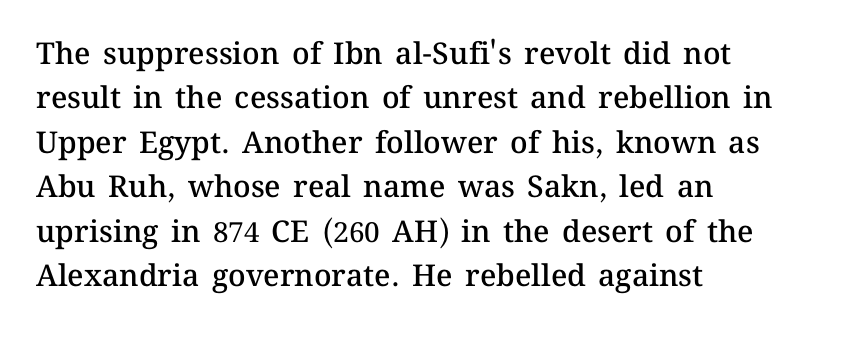
{"italic": "no", "bold": "semi", "weight": "semibold", "width": "normal", "stroke_contrast": "medium", "x_height": "medium", "monospaced": "no", "underline": "no", "align": "left", "line_spacing": "normal", "line_spacing_ratio": 1.48, "letter_spacing": "normal", "letter_spacing_em": 0.0, "glyph_px": 30}
